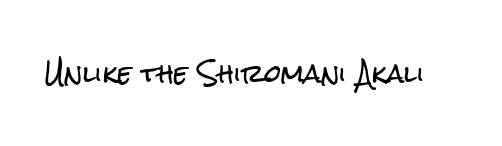
Q: Is the text italic (slanted)? A: No, it is upright.
Q: Is the text underlined? A: No.
Q: Is the spacing between letters normal or unusually wide? A: Normal.
